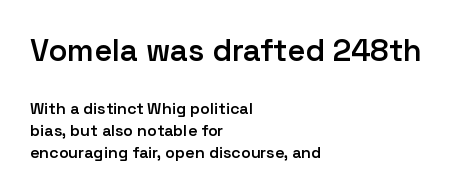
{"serif": "no", "italic": "no", "bold": "semi", "weight": "semibold", "width": "normal", "stroke_contrast": "low", "x_height": "medium", "monospaced": "no", "underline": "no", "align": "left", "line_spacing": "normal", "line_spacing_ratio": 1.39, "letter_spacing": "normal", "letter_spacing_em": 0.0, "larger_block": "first", "size_ratio": 1.94, "glyph_px": 31}
